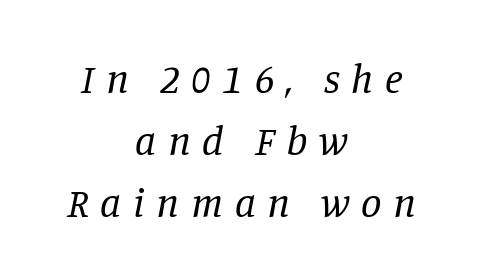
The image shows 41 px regular-weight serif type, italic (leaning right); set centered, normal line spacing (1.51x), unusually wide letter spacing (+0.28 em), not underlined; low stroke contrast and a large x-height.
